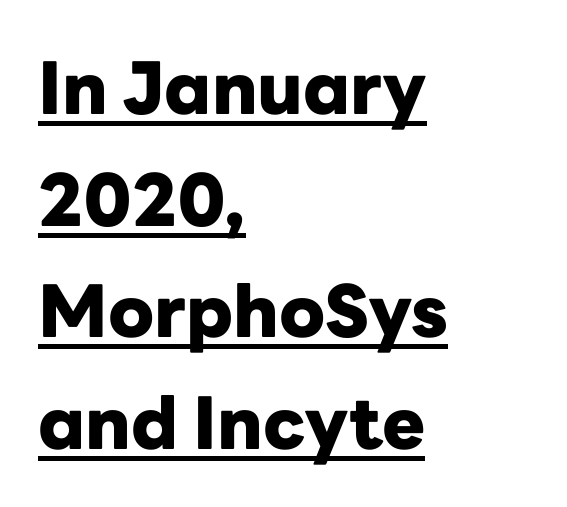
Q: Is the text bold? A: Yes.
Q: Is the text italic (slanted)? A: No, it is upright.
Q: Is the typeface a serif or a sans-serif typeface? A: Sans-serif.
Q: Is the text underlined? A: Yes.
Q: How is the paragraph aligned? A: Left-aligned.
Q: Is the spacing between letters normal or unusually wide? A: Normal.
Q: Is the spacing between lines tight, normal or loose? A: Normal.
Q: Width (condensed, normal, or wide)? A: Normal.
Q: Stroke contrast? A: Low.
Q: x-height? A: Medium.
Q: Monospaced? A: No.
